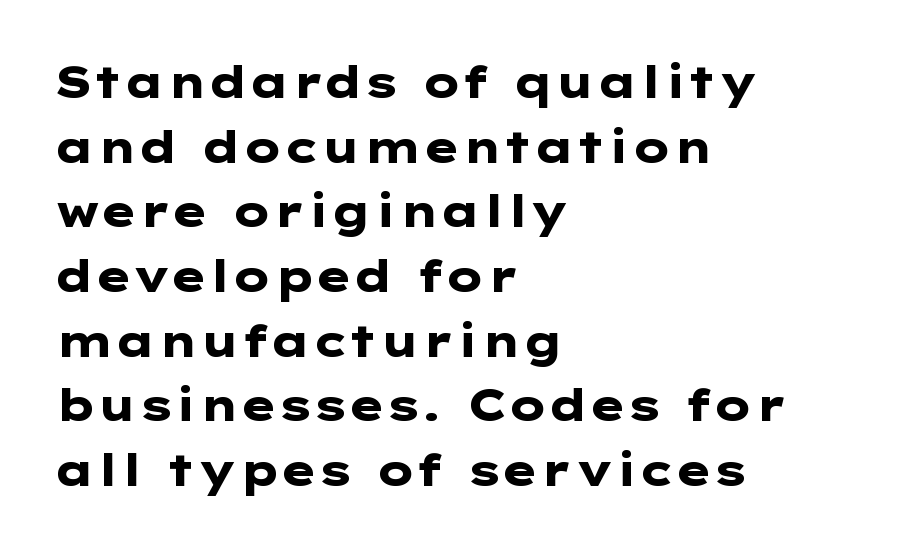
Q: Is the text bold? A: Yes.
Q: Is the text italic (slanted)? A: No, it is upright.
Q: Is the typeface a serif or a sans-serif typeface? A: Sans-serif.
Q: Is the text underlined? A: No.
Q: How is the paragraph aligned? A: Left-aligned.
Q: Is the spacing between letters normal or unusually wide? A: Normal.
Q: Is the spacing between lines tight, normal or loose? A: Normal.
Q: Width (condensed, normal, or wide)? A: Wide.
Q: Stroke contrast? A: Low.
Q: x-height? A: Medium.
